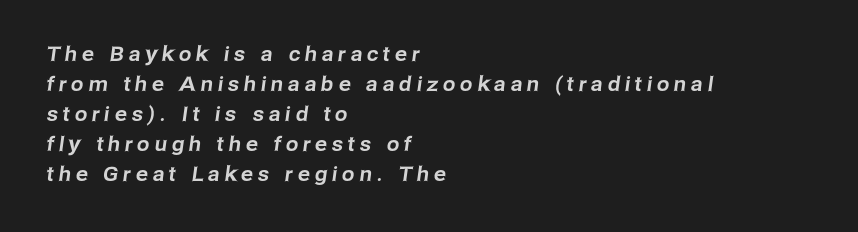
The image shows 20 px text type; set left-aligned, normal line spacing (1.5x), unusually wide letter spacing (+0.24 em), not underlined.
